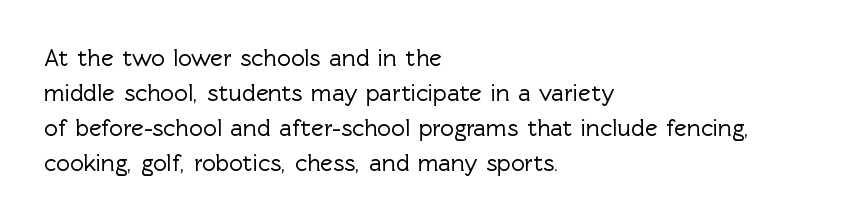
{"italic": "no", "underline": "no", "align": "left", "line_spacing": "normal", "line_spacing_ratio": 1.46, "letter_spacing": "normal", "letter_spacing_em": 0.0, "glyph_px": 24}
